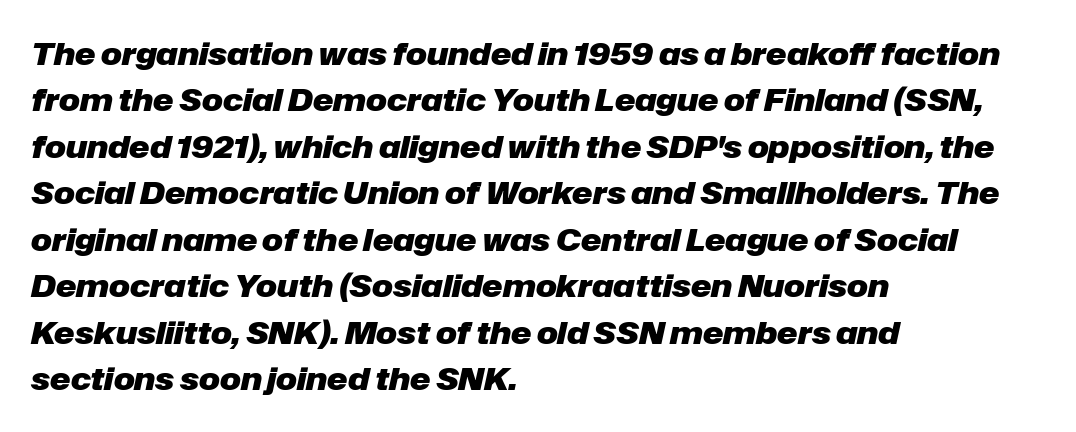
The letters sit at their default tracking, neither squeezed nor spread. Interline gaps are of average width in this sample. Every character sits at an angle, as italics do. You could not count columns in this text — the font is proportionally spaced.
